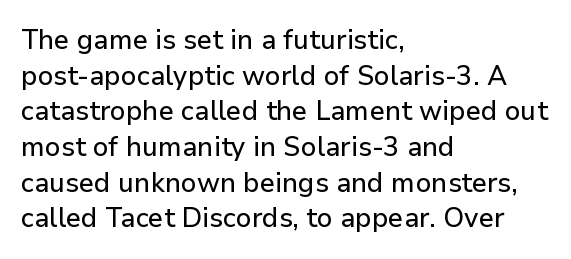
The image shows 27 px text type, upright; set left-aligned, normal line spacing (1.32x), normal letter spacing, not underlined.
